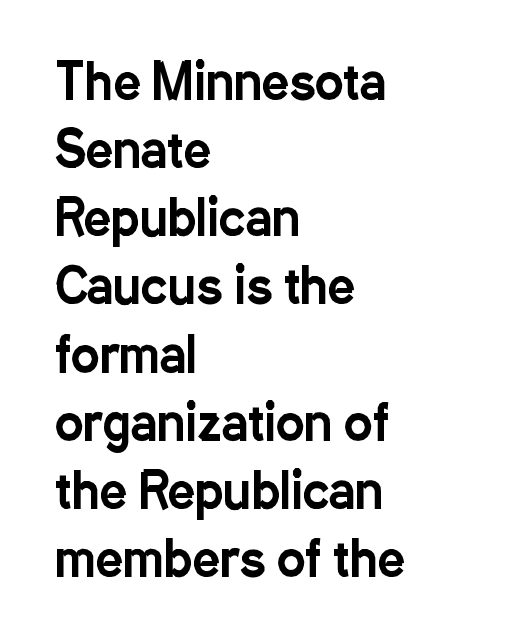
The image shows 48 px condensed sans-serif type, upright; set left-aligned, normal line spacing (1.42x), normal letter spacing, not underlined; low stroke contrast and a medium x-height.
